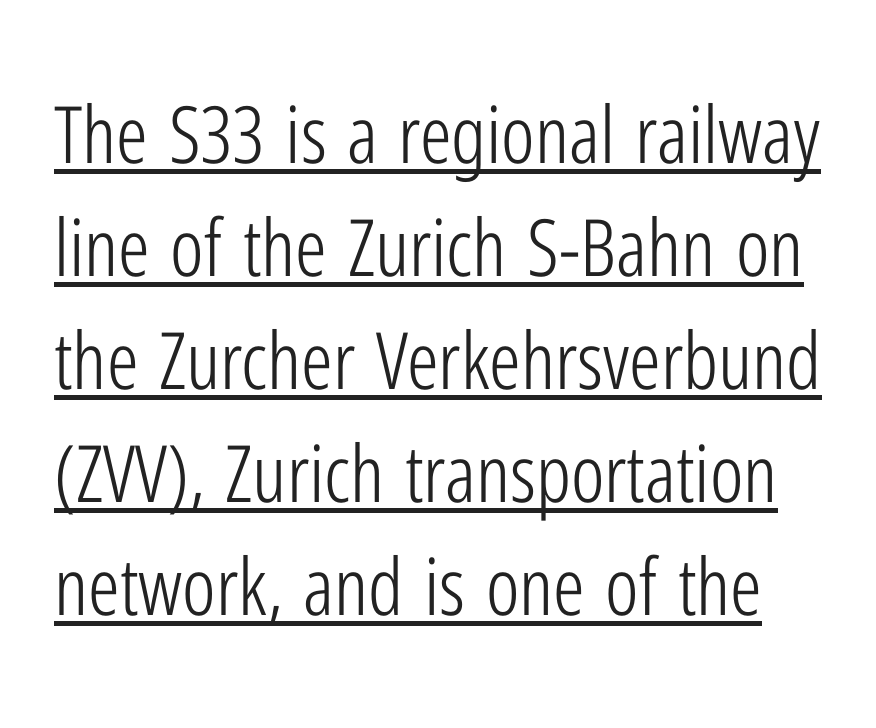
Summary of vertical rhythm: regular, with standard interline spacing. The face used here is proportionally spaced, like ordinary book or web type. Each stroke keeps to a modest, everyday thickness or less. Inter-character spacing is left at the font's built-in metrics. Each line of the rendering has a horizontal stroke beneath the glyphs.
